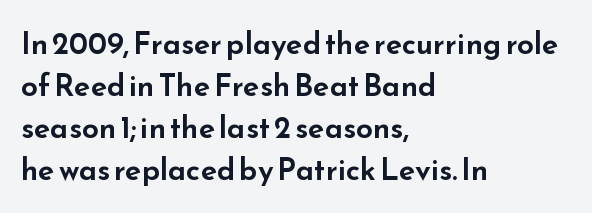
These lines are rendered in a variable-pitch font. Ordinary non-slanted type is in use. Just letters on the line, the space beneath them empty. One-word summary of the alignment: left.
